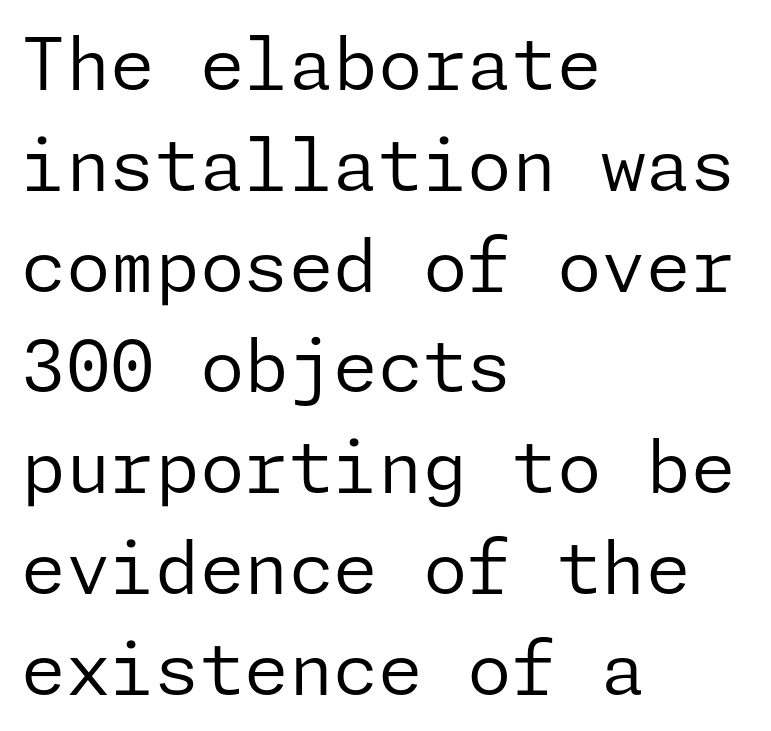
A roman cut, with each character standing at attention. The gaps between neighbouring characters are ordinary and unremarkable. Weight: not bold — regular or lighter. Notice how the passage keeps a crisp vertical edge on the left only.
